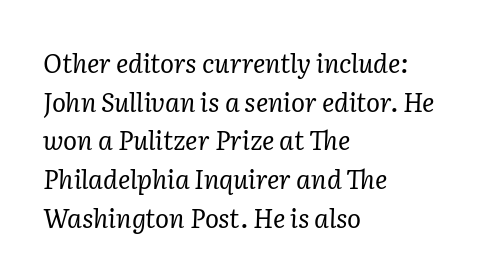
Each row of text sits above clean, open space. Reading down the block, your eye returns to a fixed left position each line. This sample keeps an unexceptional amount of space between lines. Observe the ordinary spacing: letters are neighbours, not strangers.
